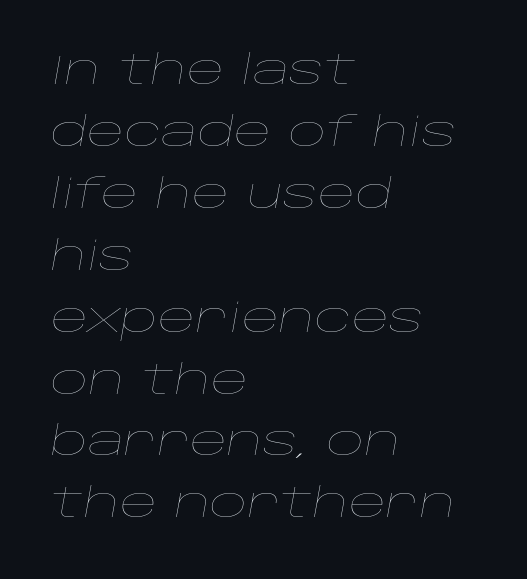
The face used here is proportionally spaced, like ordinary book or web type. The glyphs are unaccompanied by any horizontal stroke below them. Casual observation: everything's shoved over to the left. The passage shown is not bold in any degree.
